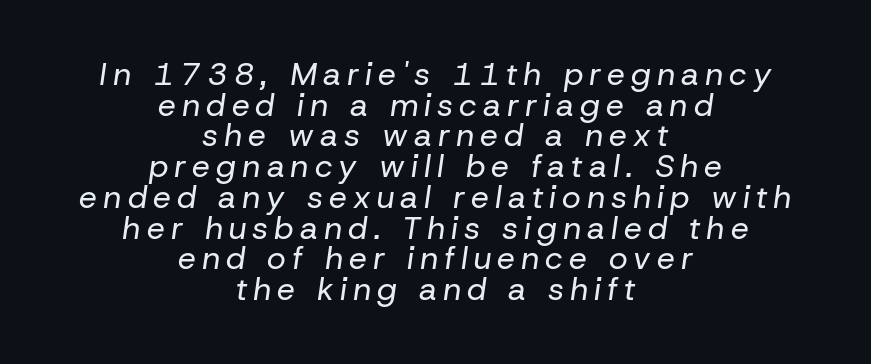
The image shows 32 px regular-weight type, italic (leaning right); set centered, tight line spacing (0.96x), not underlined; low stroke contrast and a medium x-height.
